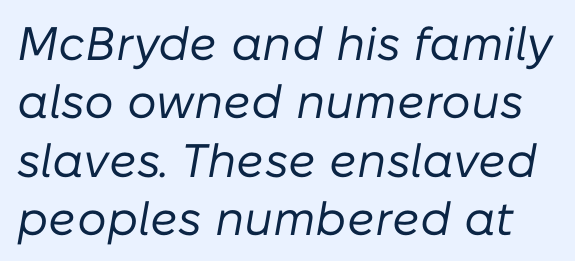
The image shows 47 px regular-weight type, italic (leaning right); set line spacing 1.24x, normal letter spacing, not underlined; low stroke contrast and a medium x-height.
